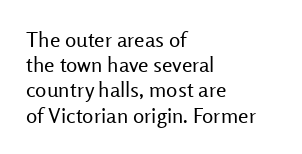
{"italic": "no", "bold": "no", "underline": "no", "align": "left", "line_spacing_ratio": 1.2, "letter_spacing": "normal", "letter_spacing_em": 0.0, "glyph_px": 21}
